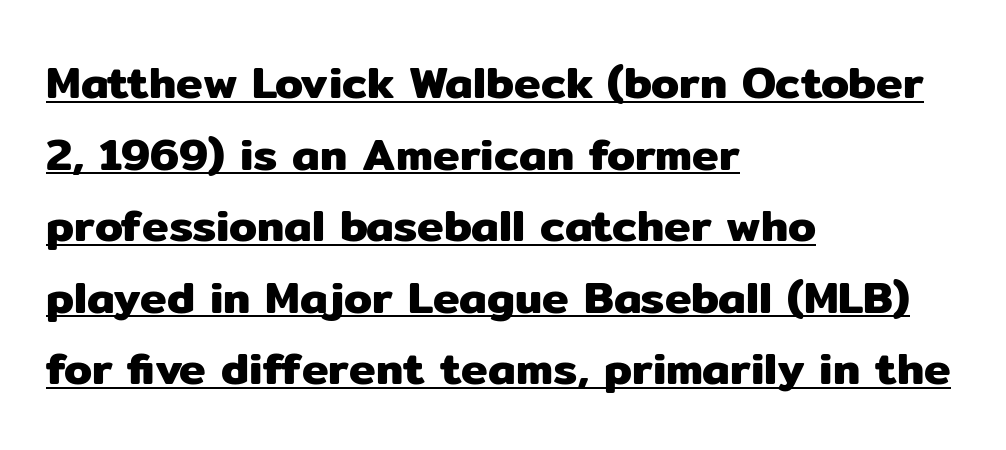
{"serif": "no", "italic": "no", "width": "normal", "stroke_contrast": "low", "x_height": "medium", "monospaced": "no", "underline": "yes", "align": "left", "line_spacing": "normal", "line_spacing_ratio": 1.59, "letter_spacing": "normal", "letter_spacing_em": 0.0, "glyph_px": 45}
